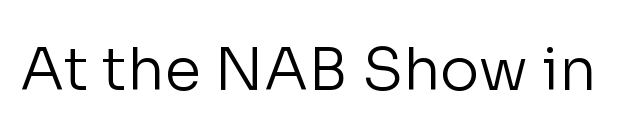
The image shows 59 px regular-weight sans-serif type, upright; set normal letter spacing, not underlined; low stroke contrast and a medium x-height.
